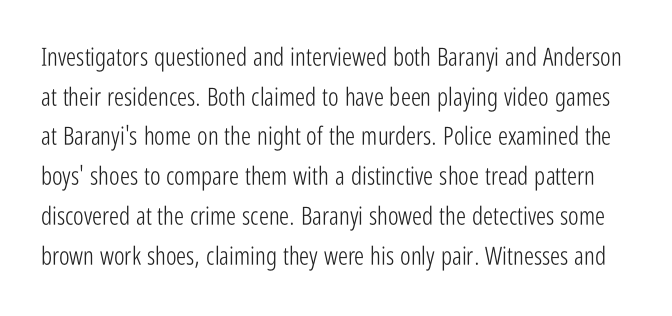
{"italic": "no", "bold": "no", "underline": "no", "line_spacing": "normal", "line_spacing_ratio": 1.59, "letter_spacing": "normal", "letter_spacing_em": 0.0, "glyph_px": 25}
